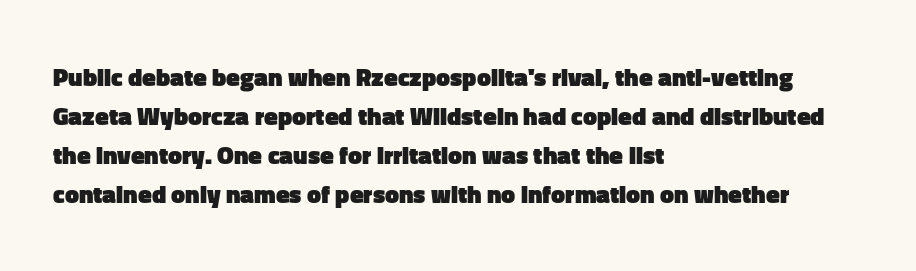
Vertical strokes here are truly vertical. In terms of letterspacing, this is plain default setting. This block has exactly the height ordinary leading produces. Pretty heavy lettering here — definitely bold.
